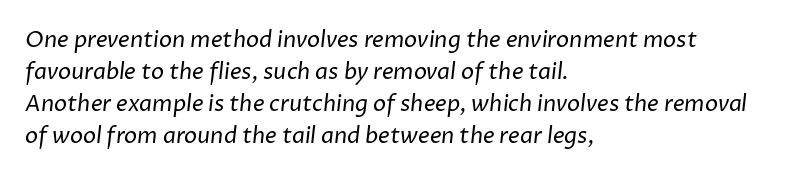
The image shows 22 px text type; set left-aligned, normal line spacing (1.46x), normal letter spacing, not underlined.
